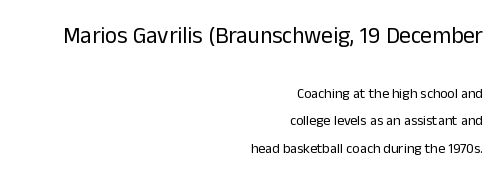
The image shows 23 px text type, upright; set right-aligned, loose line spacing (1.97x), normal letter spacing, not underlined; the first (top) block is 1.64x larger.
